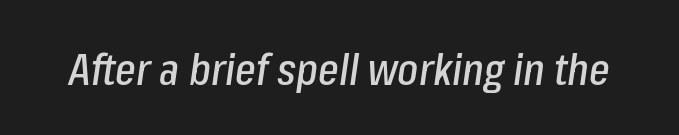
The image shows 44 px condensed type, italic (leaning right); set normal letter spacing, not underlined; low stroke contrast and a medium x-height.
